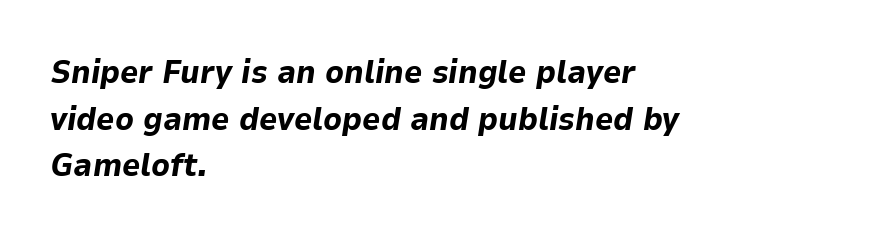
Q: Is the text bold? A: Yes.
Q: Is the text italic (slanted)? A: Yes, it leans right by about 9 degrees.
Q: Is the text underlined? A: No.
Q: How is the paragraph aligned? A: Left-aligned.
Q: Is the spacing between letters normal or unusually wide? A: Normal.
Q: Is the spacing between lines tight, normal or loose? A: Normal.
Q: Width (condensed, normal, or wide)? A: Normal.
Q: Stroke contrast? A: Low.
Q: x-height? A: Medium.
Q: Monospaced? A: No.
